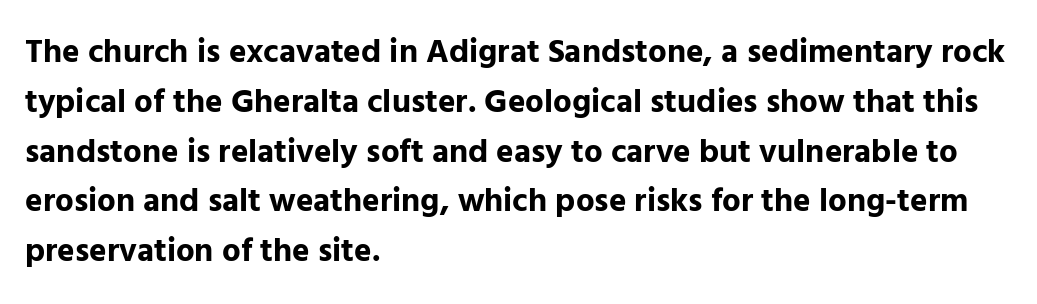
Q: Is the text bold? A: Yes.
Q: Is the text italic (slanted)? A: No, it is upright.
Q: Is the typeface a serif or a sans-serif typeface? A: Sans-serif.
Q: Is the text underlined? A: No.
Q: How is the paragraph aligned? A: Left-aligned.
Q: Is the spacing between letters normal or unusually wide? A: Normal.
Q: Is the spacing between lines tight, normal or loose? A: Normal.
Q: Width (condensed, normal, or wide)? A: Normal.
Q: Stroke contrast? A: Low.
Q: x-height? A: Medium.
Q: Monospaced? A: No.
